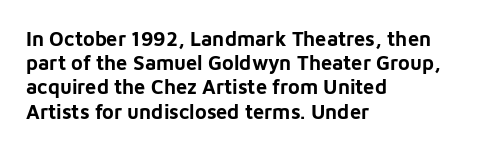
Q: Is the text bold? A: Yes.
Q: Is the text italic (slanted)? A: No, it is upright.
Q: Is the text underlined? A: No.
Q: How is the paragraph aligned? A: Left-aligned.
Q: Is the spacing between letters normal or unusually wide? A: Normal.
